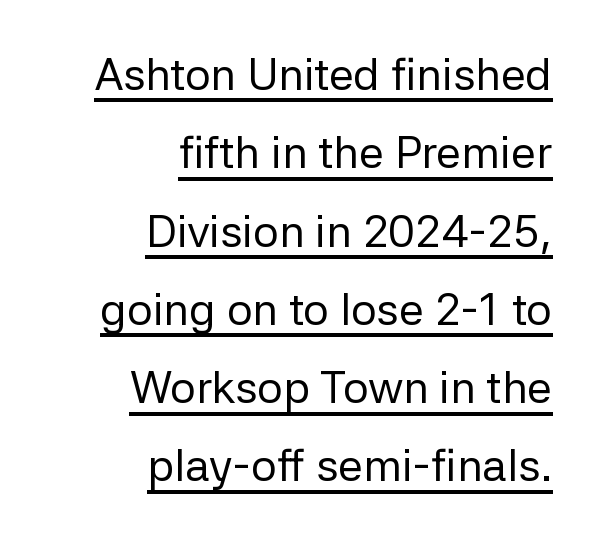
The image shows 45 px regular-weight sans-serif type, upright; set right-aligned, line spacing 1.74x, normal letter spacing, underlined; low stroke contrast and a medium x-height.
